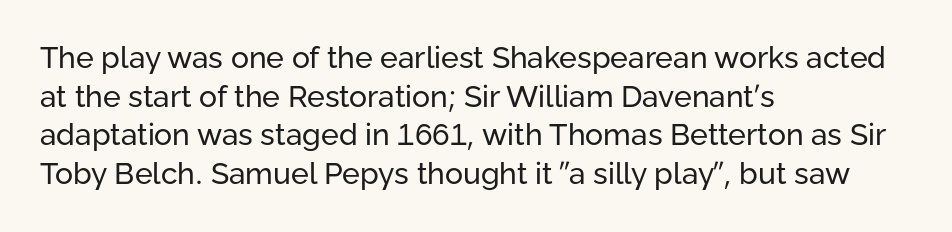
The image shows 30 px regular-weight sans-serif type, upright; set left-aligned, normal line spacing (1.29x), normal letter spacing, not underlined; low stroke contrast and a medium x-height.
